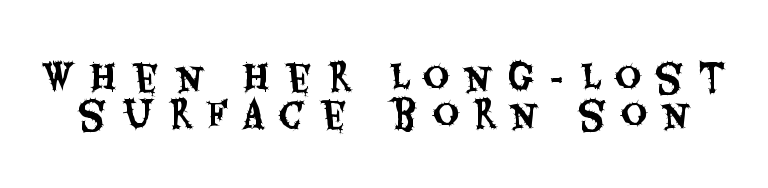
Q: Is the text italic (slanted)? A: No, it is upright.
Q: Is the typeface a serif or a sans-serif typeface? A: Sans-serif.
Q: Is the text underlined? A: No.
Q: Is the spacing between letters normal or unusually wide? A: Unusually wide.
Q: Is the spacing between lines tight, normal or loose? A: Tight.
Q: Width (condensed, normal, or wide)? A: Condensed.
Q: Stroke contrast? A: Medium.
Q: x-height? A: Large.
Q: Monospaced? A: No.
